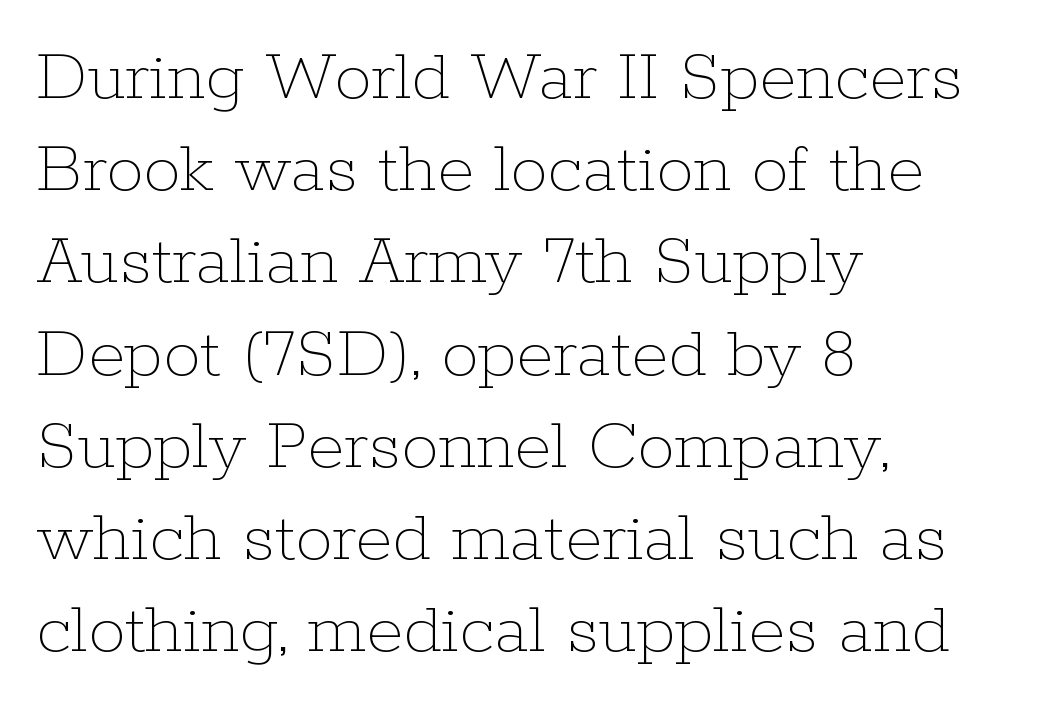
Q: Is the text bold? A: No.
Q: Is the text italic (slanted)? A: No, it is upright.
Q: Is the text underlined? A: No.
Q: How is the paragraph aligned? A: Left-aligned.
Q: Is the spacing between letters normal or unusually wide? A: Normal.
Q: Width (condensed, normal, or wide)? A: Normal.
Q: Stroke contrast? A: Low.
Q: x-height? A: Medium.
Q: Monospaced? A: No.
